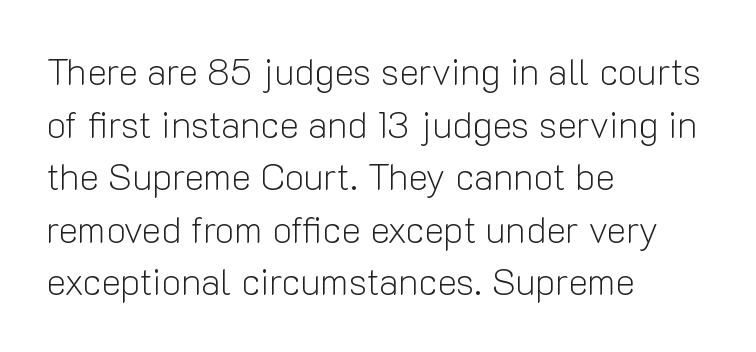
Q: Is the text bold? A: No.
Q: Is the text italic (slanted)? A: No, it is upright.
Q: Is the typeface a serif or a sans-serif typeface? A: Sans-serif.
Q: Is the text underlined? A: No.
Q: How is the paragraph aligned? A: Left-aligned.
Q: Is the spacing between letters normal or unusually wide? A: Normal.
Q: Is the spacing between lines tight, normal or loose? A: Normal.
Q: Width (condensed, normal, or wide)? A: Normal.
Q: Stroke contrast? A: Low.
Q: x-height? A: Medium.
Q: Monospaced? A: No.
